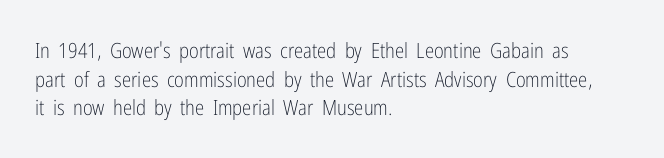
The image shows 21 px text type, upright; set left-aligned, normal line spacing (1.36x), normal letter spacing, not underlined.
